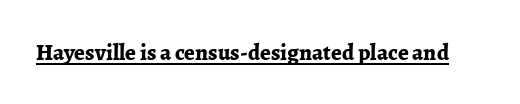
{"italic": "no", "bold": "yes", "underline": "yes", "letter_spacing": "normal", "letter_spacing_em": 0.0, "glyph_px": 23}
